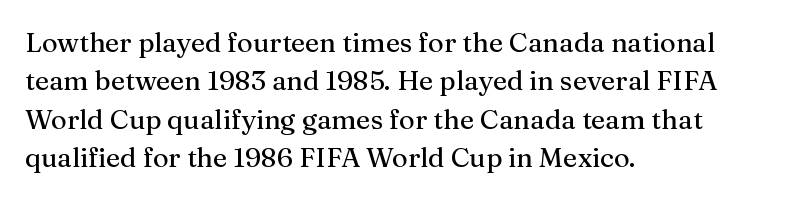
{"italic": "no", "underline": "no", "align": "left", "line_spacing": "normal", "line_spacing_ratio": 1.42, "letter_spacing": "normal", "letter_spacing_em": 0.0, "glyph_px": 27}
